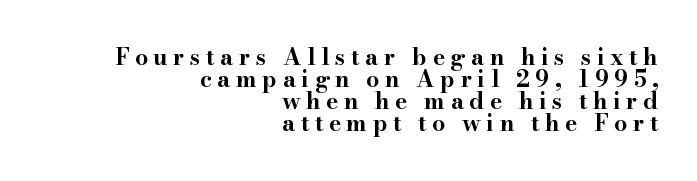
The image shows 23 px bold type, upright; set right-aligned, tight line spacing (0.96x), unusually wide letter spacing (+0.24 em), not underlined.
